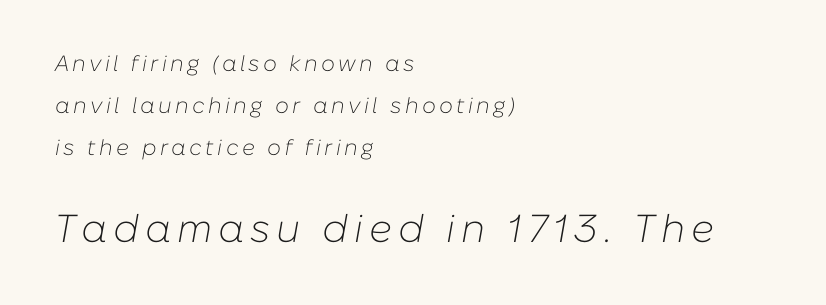
{"italic": "yes", "lean": "right", "slant_degrees": 10, "bold": "no", "weight": "light", "width": "normal", "stroke_contrast": "low", "x_height": "medium", "monospaced": "no", "underline": "no", "align": "left", "line_spacing": "loose", "line_spacing_ratio": 1.92, "larger_block": "second", "size_ratio": 1.77, "glyph_px": 39}
